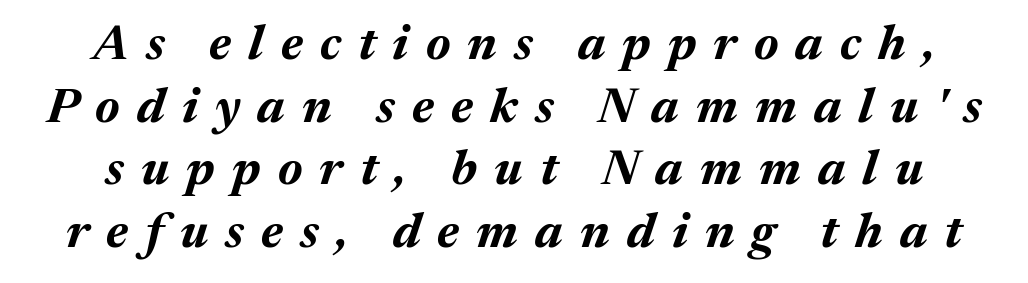
Display-style spreading of the glyphs; the letterfit is very open. A typesetter would call this proportional, since set widths differ per character. I'd describe the lettering as bold — thick and assertive. Normally led — the rows are evenly, conventionally spaced. Descenders are the only things crossing below the line. These lines were composed using italics.
